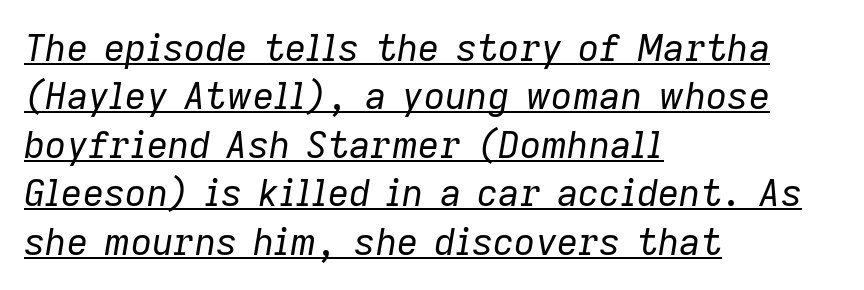
{"italic": "yes", "lean": "right", "slant_degrees": 9, "bold": "no", "weight": "regular", "width": "normal", "stroke_contrast": "low", "x_height": "medium", "monospaced": "no", "underline": "yes", "align": "left", "line_spacing": "normal", "line_spacing_ratio": 1.31, "letter_spacing": "normal", "letter_spacing_em": 0.0, "glyph_px": 37}
